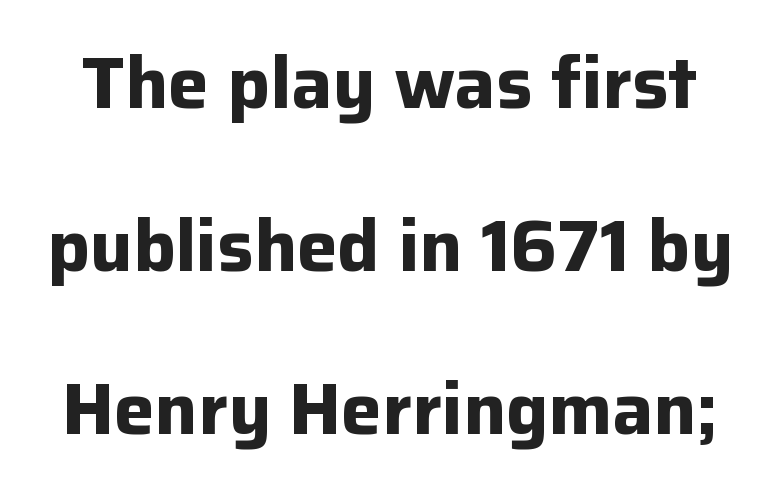
A typesetter would call this zero additional tracking. The zone under the glyphs is completely vacant. Honestly, the rows look like they've been pulled way apart. The axis of the letterforms is exactly vertical. Serifs: no, the terminals of the letterforms are clean.
